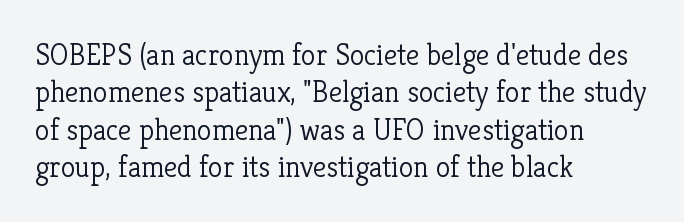
The image shows 30 px light serif type, upright; set left-aligned, normal line spacing (1.25x), normal letter spacing, not underlined; low stroke contrast and a medium x-height.
